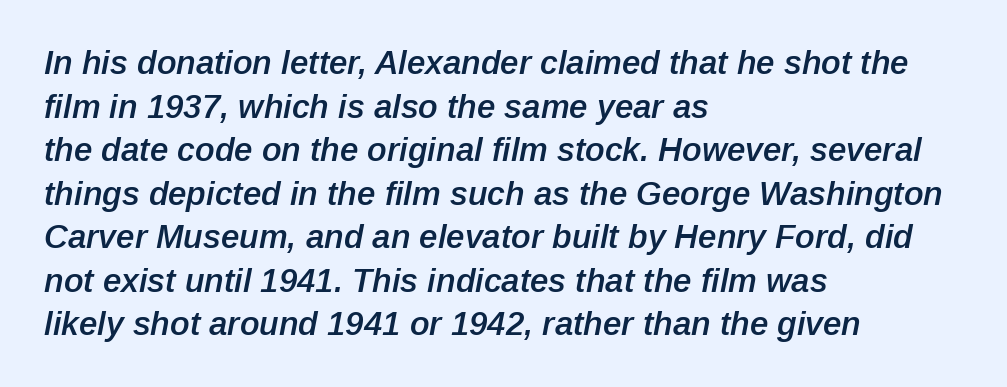
The image shows 33 px semibold type, italic (leaning right); set left-aligned, normal line spacing (1.32x), normal letter spacing, not underlined; low stroke contrast and a medium x-height.
